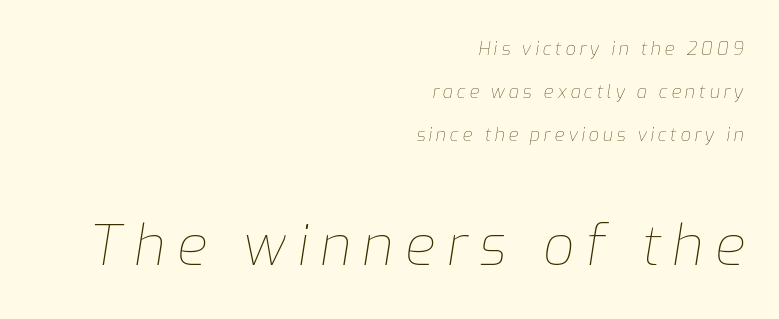
{"italic": "yes", "lean": "right", "slant_degrees": 9, "bold": "no", "weight": "thin", "width": "normal", "stroke_contrast": "low", "x_height": "medium", "monospaced": "no", "underline": "no", "align": "right", "line_spacing": "loose", "line_spacing_ratio": 2.38, "letter_spacing": "wide", "letter_spacing_em": 0.21, "larger_block": "second", "size_ratio": 3.06, "glyph_px": 55}
